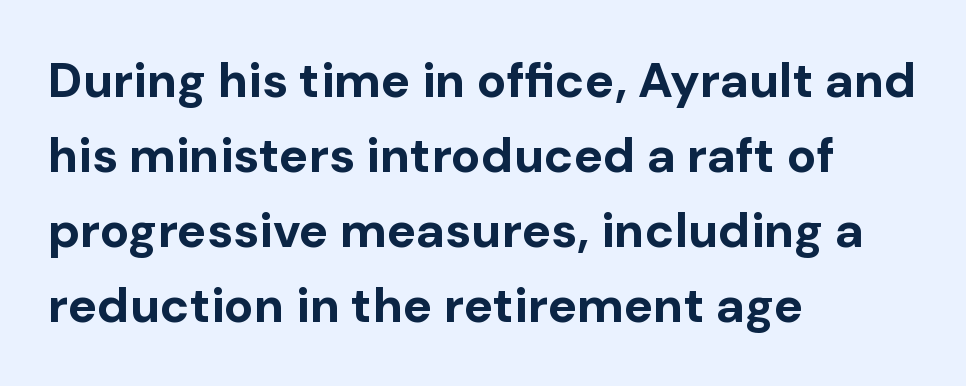
The image shows 49 px bold sans-serif type, upright; set left-aligned, normal line spacing (1.53x), normal letter spacing, not underlined; low stroke contrast and a medium x-height.
